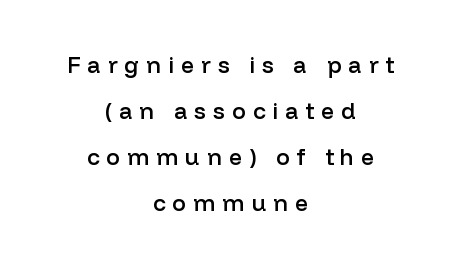
The image shows 23 px text type, upright; set centered, loose line spacing (2.0x), unusually wide letter spacing (+0.31 em), not underlined.
